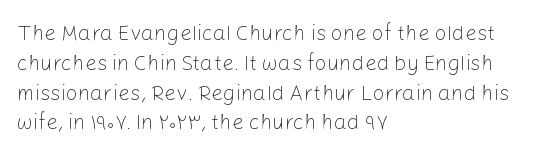
Quick note: interline space is typical. Nothing unusual about the tracking: characters are spaced as the font intends. Unmarked baselines from the first word to the last. No italicization has been applied; the sample stays upright.
